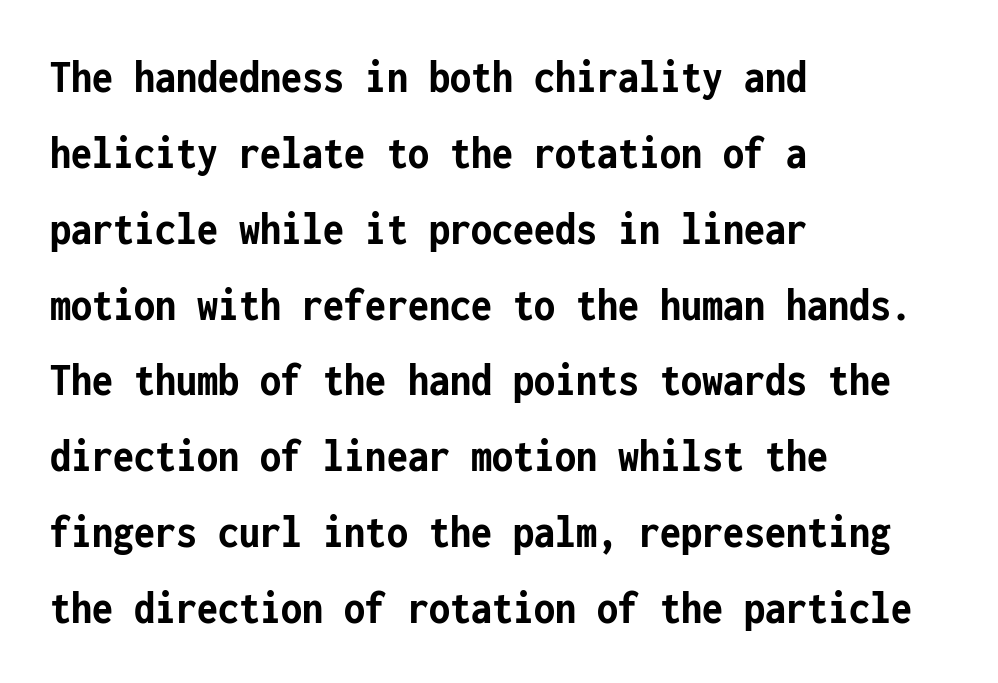
The rag falls on the right side of this text block. The string is rendered with underlining switched off. The face used here has the dense, thick strokes of a bold. Style check: upright. Does the leading feel generous? No, just average.
